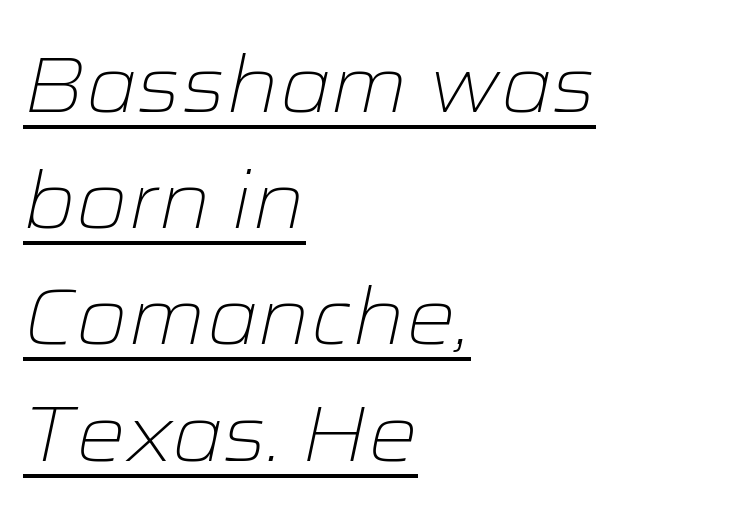
{"italic": "yes", "lean": "right", "slant_degrees": 12, "bold": "no", "weight": "light", "width": "wide", "stroke_contrast": "low", "x_height": "medium", "monospaced": "no", "underline": "yes", "align": "left", "line_spacing": "normal", "line_spacing_ratio": 1.49, "letter_spacing": "normal", "letter_spacing_em": 0.0, "glyph_px": 78}
